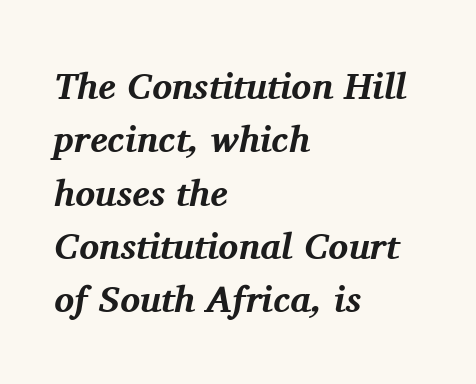
Reading down the column, the eye jumps a familiar distance to each next line. Lines of text with bare space underneath. Is the letter spacing exaggerated? No — it looks like the ordinary default. Is this a sans? No — the strokes have serifs.
